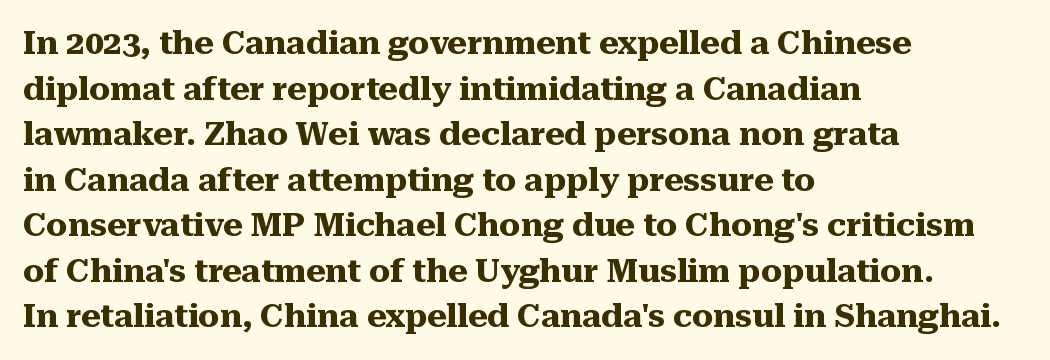
{"serif": "yes", "italic": "no", "bold": "yes", "weight": "heavy", "width": "normal", "stroke_contrast": "medium", "x_height": "medium", "monospaced": "no", "underline": "no", "align": "left", "line_spacing": "normal", "line_spacing_ratio": 1.38, "letter_spacing": "normal", "letter_spacing_em": 0.0, "glyph_px": 33}
